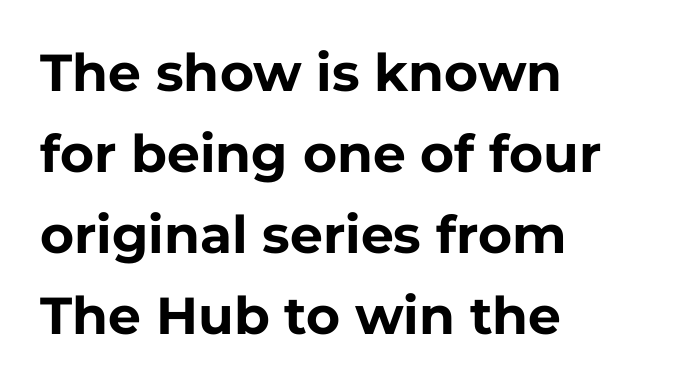
The image shows 52 px bold sans-serif type, upright; set left-aligned, normal line spacing (1.56x), normal letter spacing, not underlined; low stroke contrast and a medium x-height.
